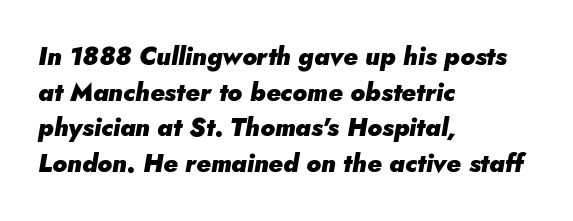
{"italic": "yes", "lean": "right", "slant_degrees": 5, "bold": "yes", "underline": "no", "align": "left", "line_spacing": "normal", "line_spacing_ratio": 1.43, "letter_spacing": "normal", "letter_spacing_em": 0.0, "glyph_px": 25}
